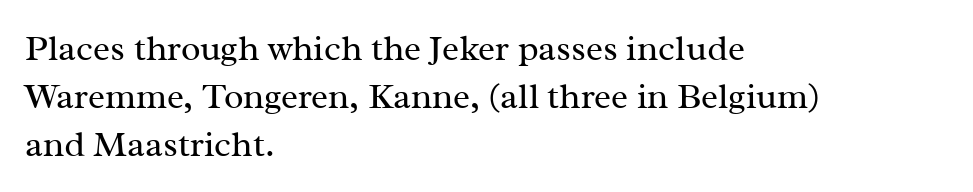
Any mark beneath the type? The region is blank. The line texture is even and compact thanks to regular tracking. Type style note: has serifs. You could not count columns in this text — the font is proportionally spaced. What's the leading like? Ordinary, nothing unusual.
